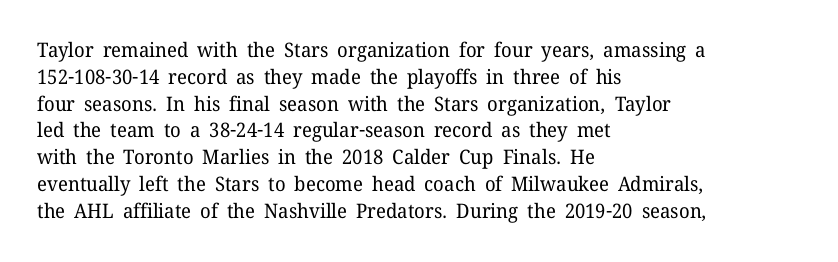
Q: Is the text bold? A: No.
Q: Is the text italic (slanted)? A: No, it is upright.
Q: Is the text underlined? A: No.
Q: How is the paragraph aligned? A: Left-aligned.
Q: Is the spacing between letters normal or unusually wide? A: Normal.
Q: Is the spacing between lines tight, normal or loose? A: Normal.
